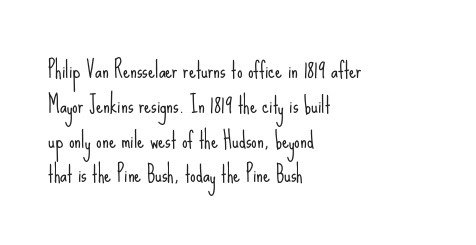
Q: Is the text bold? A: No.
Q: Is the text italic (slanted)? A: No, it is upright.
Q: Is the text underlined? A: No.
Q: How is the paragraph aligned? A: Left-aligned.
Q: Is the spacing between letters normal or unusually wide? A: Normal.
Q: Is the spacing between lines tight, normal or loose? A: Normal.
